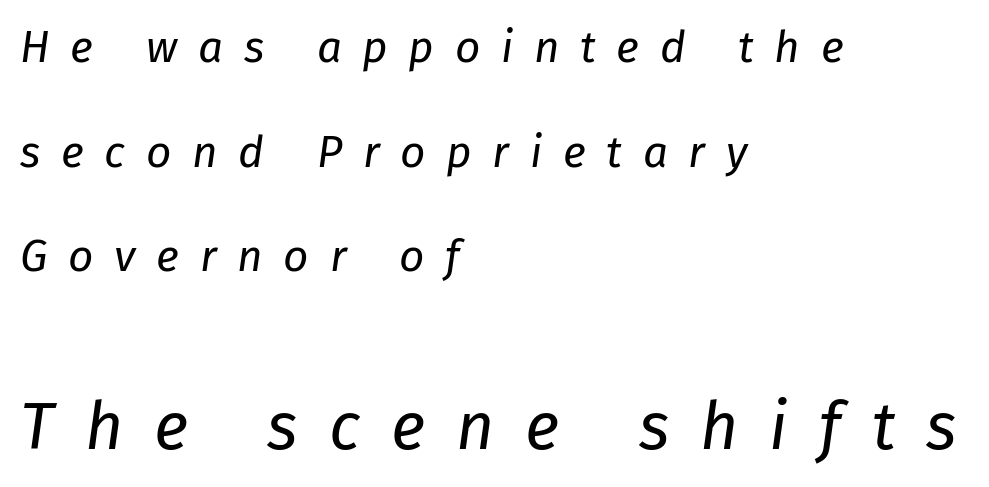
{"italic": "yes", "lean": "right", "slant_degrees": 8, "bold": "no", "weight": "regular", "width": "normal", "stroke_contrast": "low", "x_height": "medium", "monospaced": "no", "underline": "no", "align": "left", "line_spacing": "loose", "line_spacing_ratio": 2.38, "letter_spacing": "wide", "letter_spacing_em": 0.47, "larger_block": "second", "size_ratio": 1.5, "glyph_px": 66}
